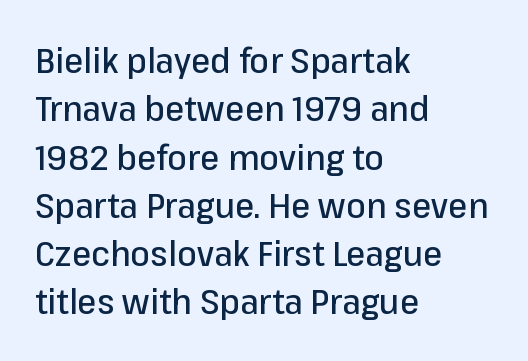
In terms of leading, this rendering sits right in the middle. Posture: vertical. Tracking value appears to be zero — textbook default spacing. Typeset ragged right — the left edge is the straight one. Underline: absent.
